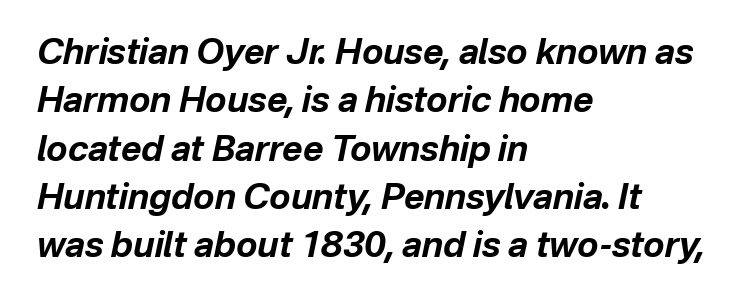
{"italic": "yes", "lean": "right", "slant_degrees": 12, "bold": "yes", "weight": "bold", "width": "normal", "stroke_contrast": "low", "x_height": "medium", "monospaced": "no", "underline": "no", "align": "left", "line_spacing": "normal", "line_spacing_ratio": 1.38, "letter_spacing": "normal", "letter_spacing_em": 0.0, "glyph_px": 35}
